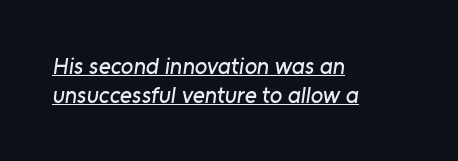
{"underline": "yes", "align": "left", "line_spacing": "normal", "line_spacing_ratio": 1.25, "letter_spacing": "normal", "letter_spacing_em": 0.0, "glyph_px": 23}
